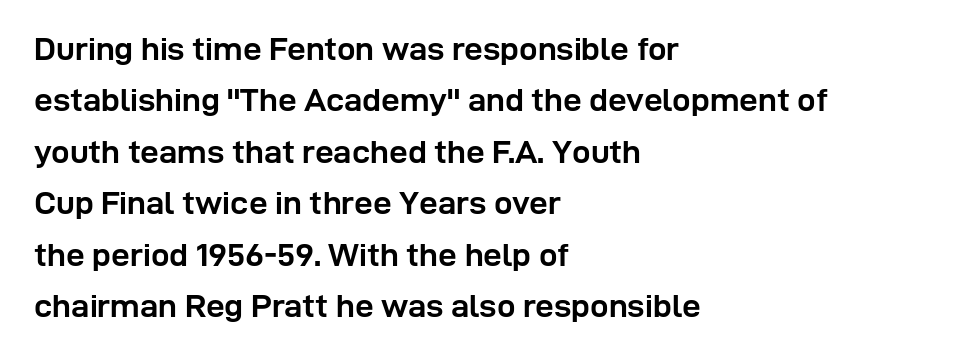
{"serif": "no", "italic": "no", "bold": "yes", "weight": "semibold", "width": "normal", "stroke_contrast": "low", "x_height": "medium", "monospaced": "no", "underline": "no", "align": "left", "line_spacing": "normal", "line_spacing_ratio": 1.56, "letter_spacing": "normal", "letter_spacing_em": 0.0, "glyph_px": 33}
